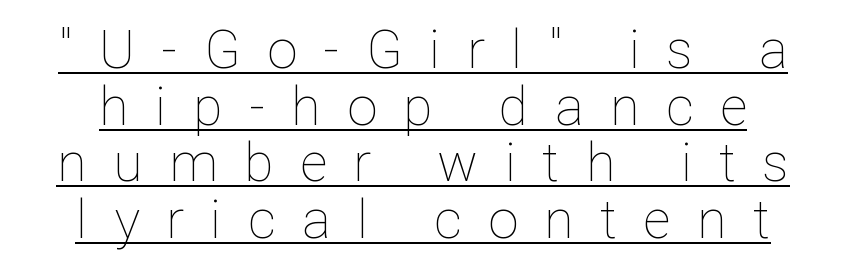
{"italic": "no", "bold": "no", "weight": "thin", "width": "normal", "stroke_contrast": "low", "x_height": "medium", "monospaced": "no", "underline": "yes", "line_spacing": "tight", "line_spacing_ratio": 1.05, "letter_spacing": "wide", "letter_spacing_em": 0.49, "glyph_px": 54}
